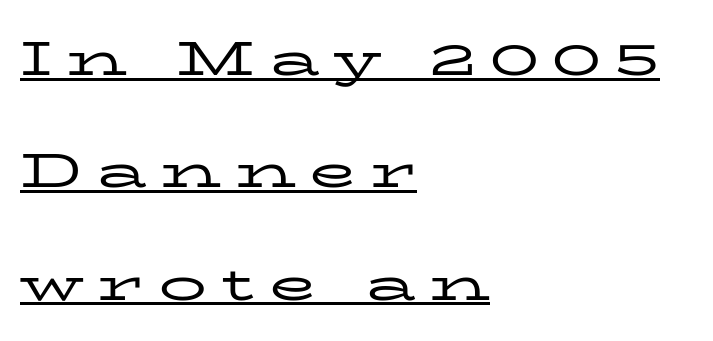
{"serif": "yes", "italic": "no", "bold": "no", "weight": "regular", "width": "wide", "stroke_contrast": "low", "x_height": "medium", "monospaced": "no", "underline": "yes", "align": "left", "line_spacing": "loose", "line_spacing_ratio": 2.34, "letter_spacing": "wide", "letter_spacing_em": 0.29, "glyph_px": 48}
